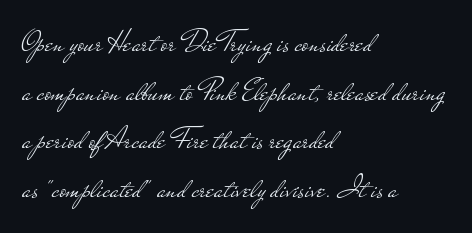
Q: Is the text bold? A: No.
Q: Is the text italic (slanted)? A: Yes.
Q: Is the typeface a serif or a sans-serif typeface? A: Sans-serif.
Q: Is the text underlined? A: No.
Q: How is the paragraph aligned? A: Left-aligned.
Q: Is the spacing between letters normal or unusually wide? A: Normal.
Q: Is the spacing between lines tight, normal or loose? A: Normal.
Q: Width (condensed, normal, or wide)? A: Wide.
Q: Stroke contrast? A: Low.
Q: x-height? A: Small.
Q: Monospaced? A: No.
